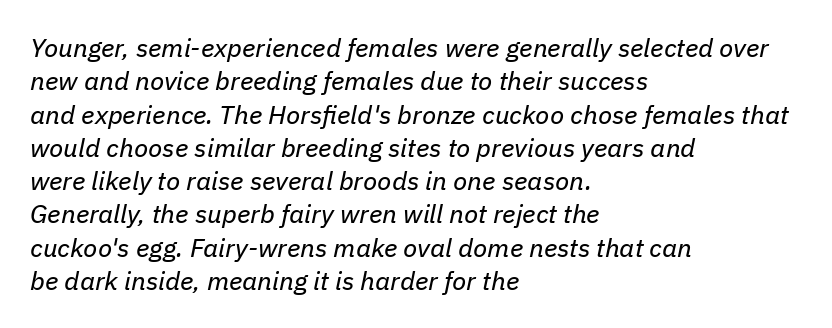
{"italic": "yes", "lean": "right", "slant_degrees": 11, "bold": "no", "underline": "no", "align": "left", "line_spacing": "normal", "line_spacing_ratio": 1.28, "letter_spacing": "normal", "letter_spacing_em": 0.0, "glyph_px": 26}
